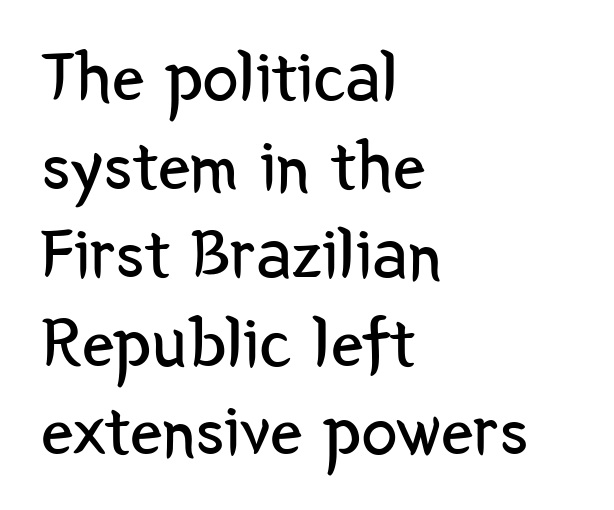
Q: Is the text bold? A: No.
Q: Is the text italic (slanted)? A: No, it is upright.
Q: Is the typeface a serif or a sans-serif typeface? A: Sans-serif.
Q: Is the text underlined? A: No.
Q: How is the paragraph aligned? A: Left-aligned.
Q: Is the spacing between letters normal or unusually wide? A: Normal.
Q: Width (condensed, normal, or wide)? A: Condensed.
Q: Stroke contrast? A: Low.
Q: x-height? A: Medium.
Q: Monospaced? A: No.
